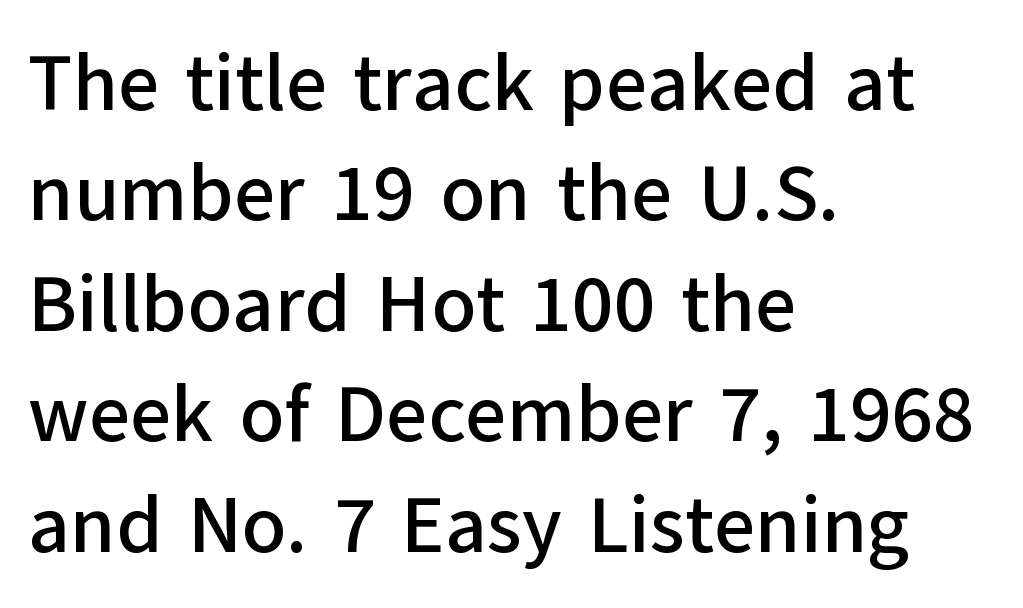
Q: Is the text italic (slanted)? A: No, it is upright.
Q: Is the typeface a serif or a sans-serif typeface? A: Sans-serif.
Q: Is the text underlined? A: No.
Q: How is the paragraph aligned? A: Left-aligned.
Q: Is the spacing between letters normal or unusually wide? A: Normal.
Q: Is the spacing between lines tight, normal or loose? A: Normal.
Q: Width (condensed, normal, or wide)? A: Normal.
Q: Stroke contrast? A: Low.
Q: x-height? A: Medium.
Q: Monospaced? A: No.
